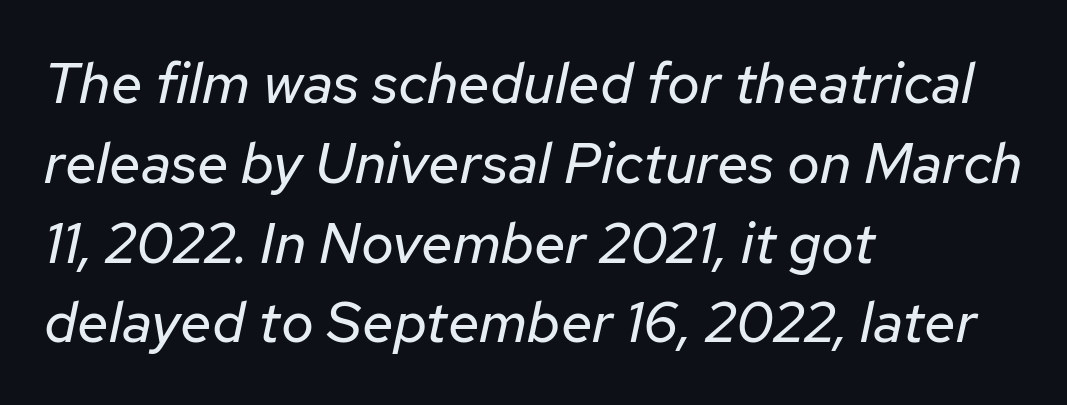
Q: Is the text bold? A: No.
Q: Is the text italic (slanted)? A: Yes, it leans right by about 12 degrees.
Q: Is the text underlined? A: No.
Q: How is the paragraph aligned? A: Left-aligned.
Q: Is the spacing between letters normal or unusually wide? A: Normal.
Q: Is the spacing between lines tight, normal or loose? A: Normal.
Q: Width (condensed, normal, or wide)? A: Normal.
Q: Stroke contrast? A: Low.
Q: x-height? A: Medium.
Q: Monospaced? A: No.
